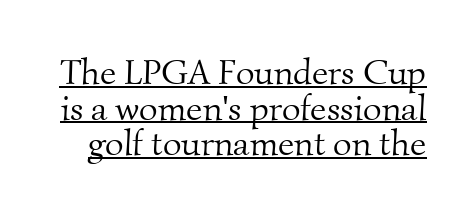
Q: Is the text bold? A: No.
Q: Is the typeface a serif or a sans-serif typeface? A: Serif.
Q: Is the text underlined? A: Yes.
Q: Is the spacing between letters normal or unusually wide? A: Normal.
Q: Is the spacing between lines tight, normal or loose? A: Tight.
Q: Width (condensed, normal, or wide)? A: Normal.
Q: Stroke contrast? A: Medium.
Q: x-height? A: Small.
Q: Monospaced? A: No.
